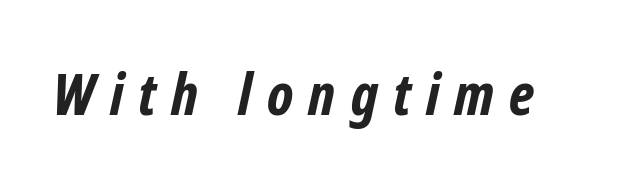
The image shows 58 px bold, condensed sans-serif type; set unusually wide letter spacing (+0.26 em), not underlined; low stroke contrast and a medium x-height.
